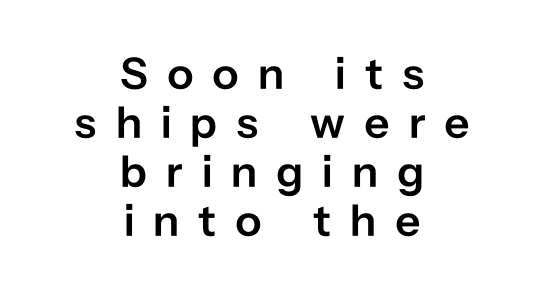
Q: Is the text bold? A: Semi-bold.
Q: Is the text italic (slanted)? A: No, it is upright.
Q: Is the typeface a serif or a sans-serif typeface? A: Sans-serif.
Q: Is the text underlined? A: No.
Q: How is the paragraph aligned? A: Centered.
Q: Is the spacing between letters normal or unusually wide? A: Unusually wide.
Q: Is the spacing between lines tight, normal or loose? A: Tight.
Q: Width (condensed, normal, or wide)? A: Normal.
Q: Stroke contrast? A: Low.
Q: x-height? A: Medium.
Q: Monospaced? A: No.
